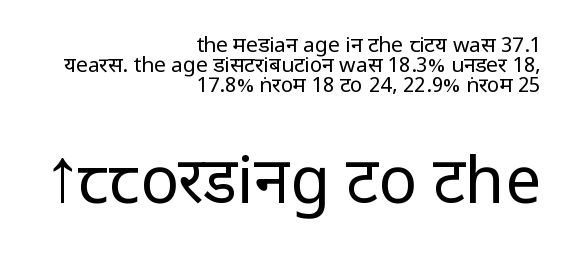
Q: Is the text bold? A: No.
Q: Is the text italic (slanted)? A: No, it is upright.
Q: Is the typeface a serif or a sans-serif typeface? A: Sans-serif.
Q: Is the text underlined? A: No.
Q: How is the paragraph aligned? A: Right-aligned.
Q: Is the spacing between letters normal or unusually wide? A: Normal.
Q: Is the spacing between lines tight, normal or loose? A: Tight.
Q: Which block of text is set in a larger size, the first (top) or the second (bottom)? A: The second (bottom) one.
Q: Width (condensed, normal, or wide)? A: Condensed.
Q: Stroke contrast? A: Low.
Q: x-height? A: Large.
Q: Monospaced? A: No.
